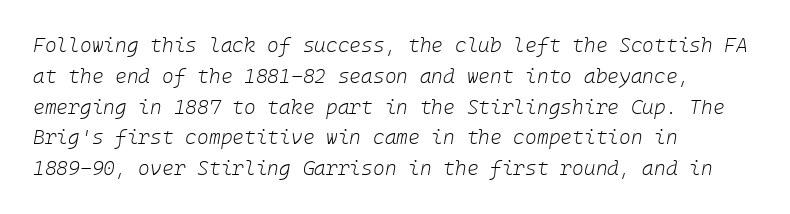
{"italic": "yes", "lean": "right", "slant_degrees": 10, "bold": "no", "underline": "no", "align": "left", "line_spacing": "normal", "line_spacing_ratio": 1.54, "letter_spacing": "normal", "letter_spacing_em": 0.0, "glyph_px": 20}
